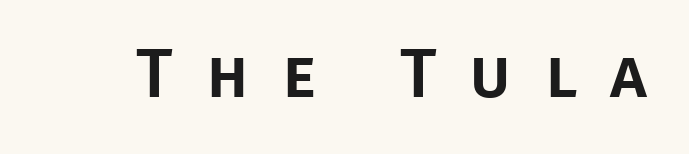
A typesetter would call this proportional, since set widths differ per character. Compared with typical body copy, the letter spacing here is much looser. Ascenders rise straight up at ninety degrees. The rendering shows plain stroke endings on the letterforms — a sans-serif design. Decoration check: the copy has no underline.
